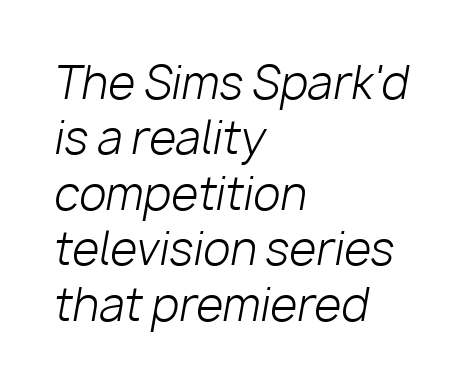
The image shows 44 px light type, italic (leaning right); set left-aligned, normal line spacing (1.26x), normal letter spacing, not underlined; low stroke contrast and a medium x-height.
